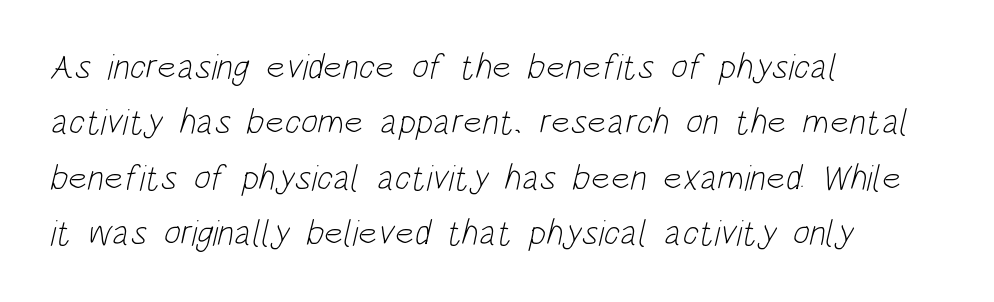
{"serif": "no", "bold": "no", "weight": "light", "width": "condensed", "stroke_contrast": "low", "x_height": "large", "monospaced": "no", "underline": "no", "align": "left", "line_spacing": "normal", "line_spacing_ratio": 1.54, "letter_spacing": "normal", "letter_spacing_em": 0.0, "glyph_px": 36}
